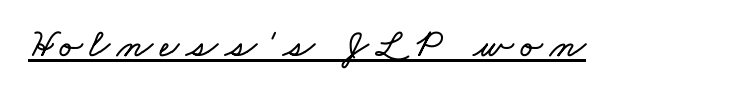
{"width": "wide", "stroke_contrast": "low", "x_height": "small", "monospaced": "no", "underline": "yes", "glyph_px": 41}
